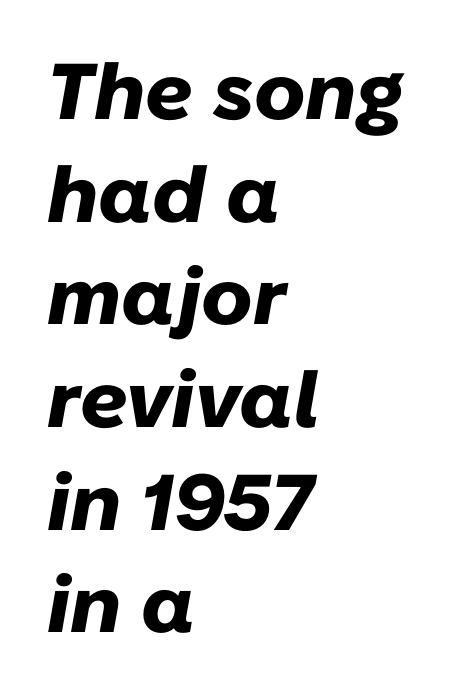
{"italic": "yes", "lean": "right", "slant_degrees": 10, "bold": "yes", "weight": "heavy", "width": "normal", "stroke_contrast": "low", "x_height": "medium", "monospaced": "no", "underline": "no", "align": "left", "line_spacing": "normal", "line_spacing_ratio": 1.3, "letter_spacing": "normal", "letter_spacing_em": 0.0, "glyph_px": 79}
